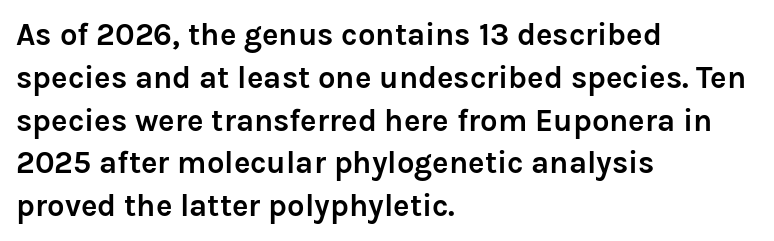
The image shows 31 px semibold sans-serif type, upright; set left-aligned, normal line spacing (1.38x), normal letter spacing, not underlined; low stroke contrast and a medium x-height.
